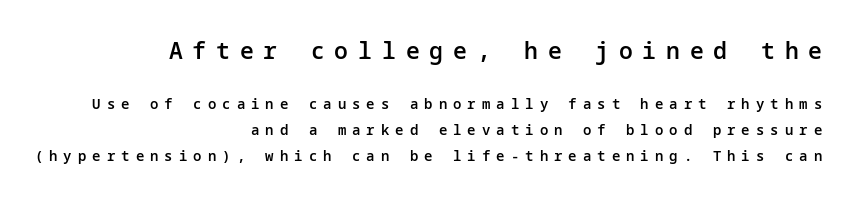
The image shows 23 px text type, upright; set right-aligned, line spacing 1.83x, unusually wide letter spacing (+0.43 em), not underlined; the first (top) block is 1.64x larger.
